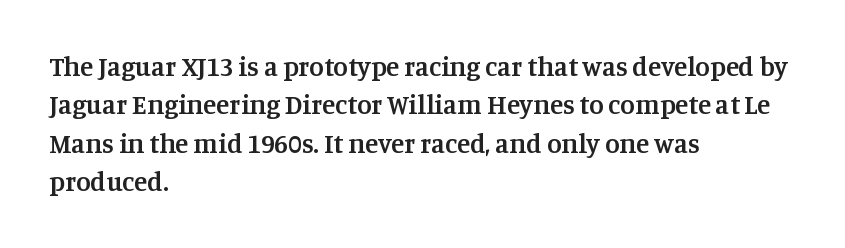
The image shows 27 px text type, upright; set left-aligned, normal line spacing (1.42x), normal letter spacing, not underlined.
